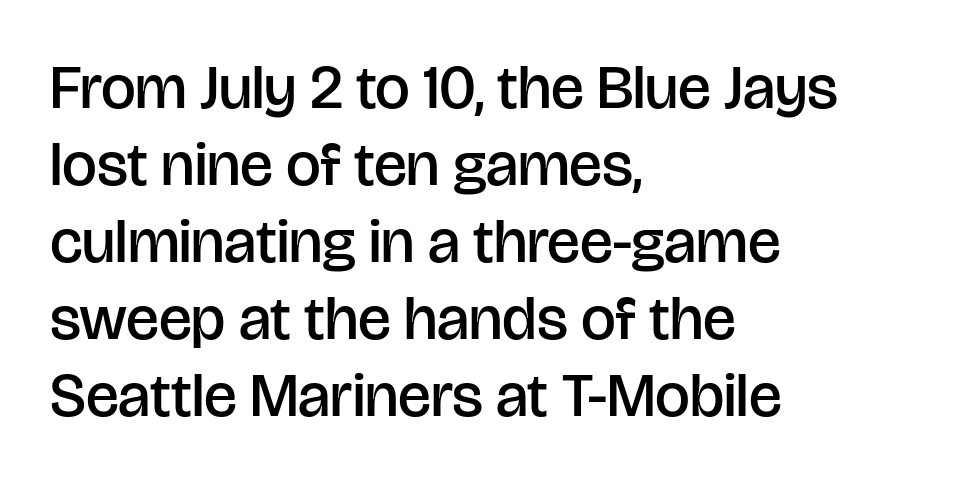
Nope, not italic — everything's standing straight. Each letter keeps its own natural width here, so spacing adapts to shape. There is no visible air inserted between adjacent glyphs. Only glyphs here, with clear space below each row.
